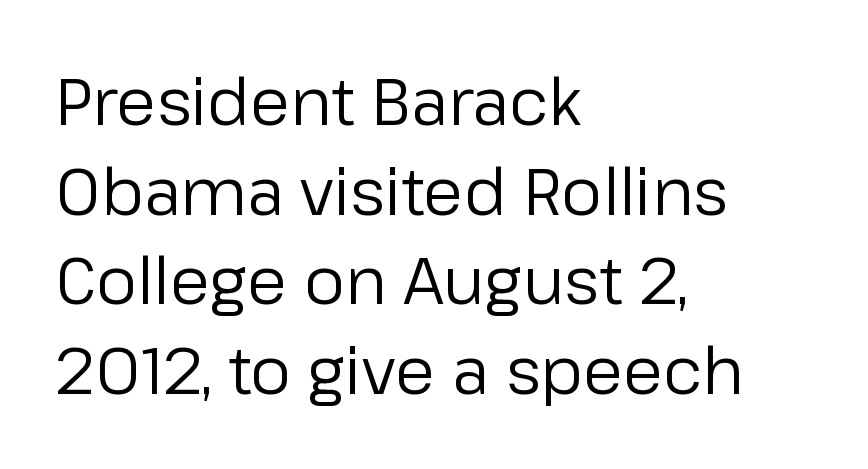
Q: Is the text bold? A: No.
Q: Is the text italic (slanted)? A: No, it is upright.
Q: Is the typeface a serif or a sans-serif typeface? A: Sans-serif.
Q: Is the text underlined? A: No.
Q: How is the paragraph aligned? A: Left-aligned.
Q: Is the spacing between letters normal or unusually wide? A: Normal.
Q: Is the spacing between lines tight, normal or loose? A: Normal.
Q: Width (condensed, normal, or wide)? A: Normal.
Q: Stroke contrast? A: Low.
Q: x-height? A: Medium.
Q: Monospaced? A: No.
